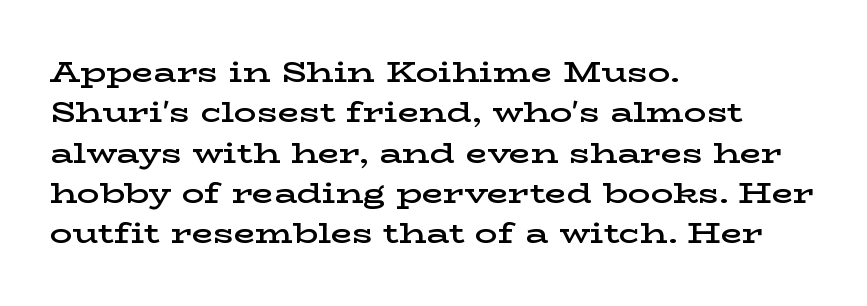
Each line starts at the same left margin while the right side varies. Every stem runs plumb, perpendicular to the baseline. The characters look somewhat weighty, a semibold short of true bold. Evenly set lines give the paragraph a standard silhouette. Compared with typical body copy, the letter spacing here is the same.
